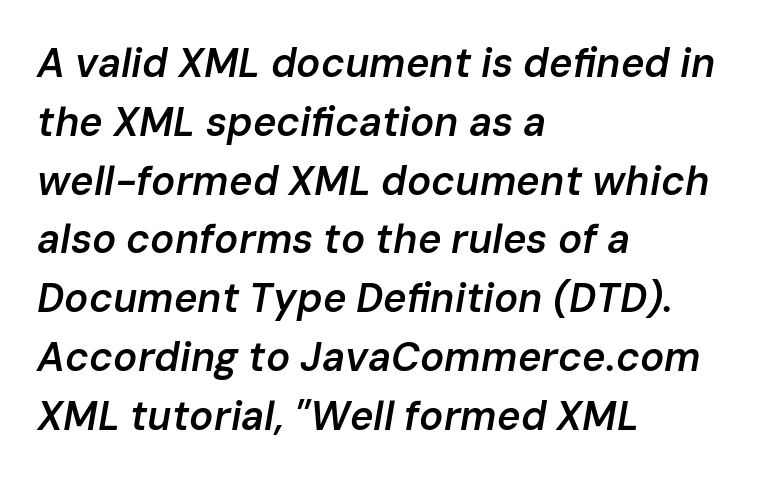
The image shows 40 px semibold type, italic (leaning right); set left-aligned, normal line spacing (1.47x), normal letter spacing, not underlined; low stroke contrast and a medium x-height.
